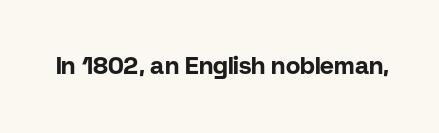
Q: Is the text bold? A: Yes.
Q: Is the text italic (slanted)? A: No, it is upright.
Q: Is the text underlined? A: No.
Q: Is the spacing between letters normal or unusually wide? A: Normal.
